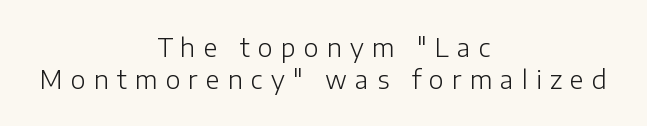
{"italic": "no", "bold": "no", "underline": "no", "align": "center", "line_spacing": "normal", "line_spacing_ratio": 1.28, "letter_spacing": "wide", "letter_spacing_em": 0.33, "glyph_px": 25}
